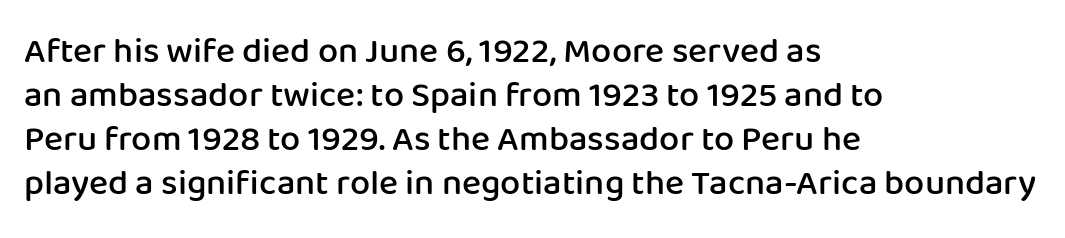
Q: Is the text bold? A: Semi-bold.
Q: Is the text italic (slanted)? A: No, it is upright.
Q: Is the typeface a serif or a sans-serif typeface? A: Sans-serif.
Q: Is the text underlined? A: No.
Q: How is the paragraph aligned? A: Left-aligned.
Q: Is the spacing between letters normal or unusually wide? A: Normal.
Q: Width (condensed, normal, or wide)? A: Normal.
Q: Stroke contrast? A: Low.
Q: x-height? A: Medium.
Q: Monospaced? A: No.
